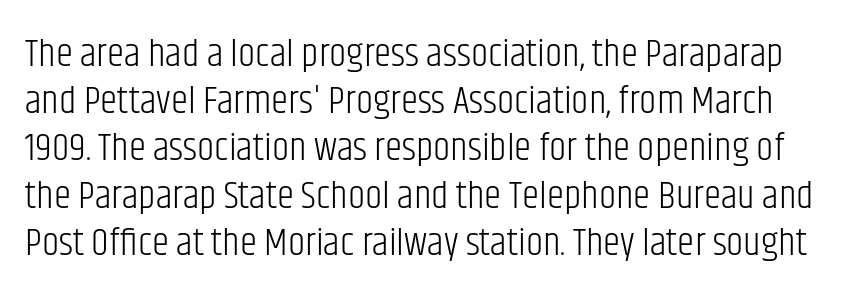
{"serif": "no", "italic": "no", "bold": "no", "weight": "light", "width": "condensed", "stroke_contrast": "low", "x_height": "large", "monospaced": "no", "underline": "no", "line_spacing_ratio": 1.21, "letter_spacing": "normal", "letter_spacing_em": 0.0, "glyph_px": 39}
